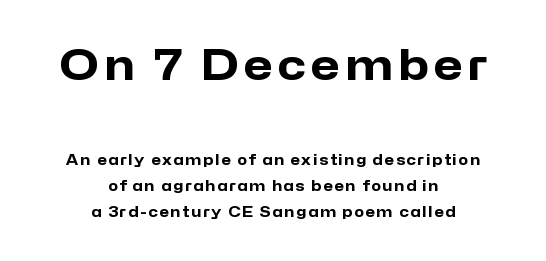
{"serif": "no", "italic": "no", "bold": "yes", "weight": "heavy", "width": "normal", "stroke_contrast": "low", "x_height": "medium", "monospaced": "no", "underline": "no", "align": "center", "line_spacing_ratio": 1.87, "larger_block": "first", "size_ratio": 3.0, "glyph_px": 42}
